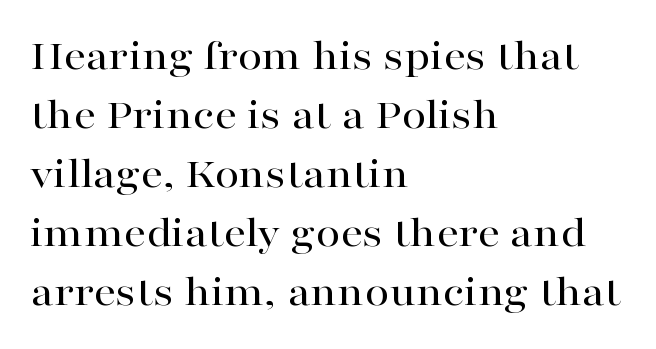
The image shows 44 px wide serif type, upright; set left-aligned, normal line spacing (1.34x), normal letter spacing, not underlined; high stroke contrast and a medium x-height.
